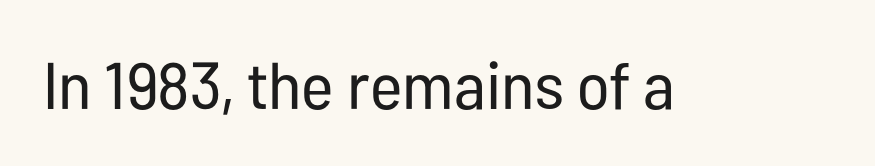
{"serif": "no", "italic": "no", "bold": "no", "weight": "regular", "width": "condensed", "stroke_contrast": "low", "x_height": "medium", "monospaced": "no", "underline": "no", "letter_spacing": "normal", "letter_spacing_em": 0.0, "glyph_px": 66}
